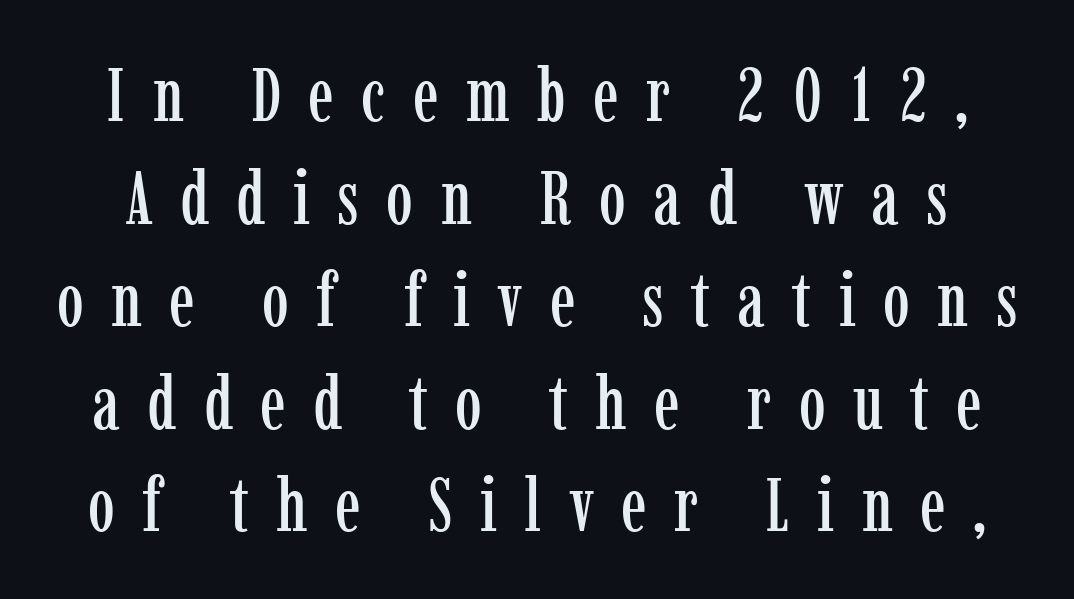
{"serif": "yes", "italic": "no", "width": "condensed", "stroke_contrast": "low", "x_height": "medium", "monospaced": "no", "underline": "no", "line_spacing": "normal", "line_spacing_ratio": 1.35, "letter_spacing": "wide", "letter_spacing_em": 0.36, "glyph_px": 76}
